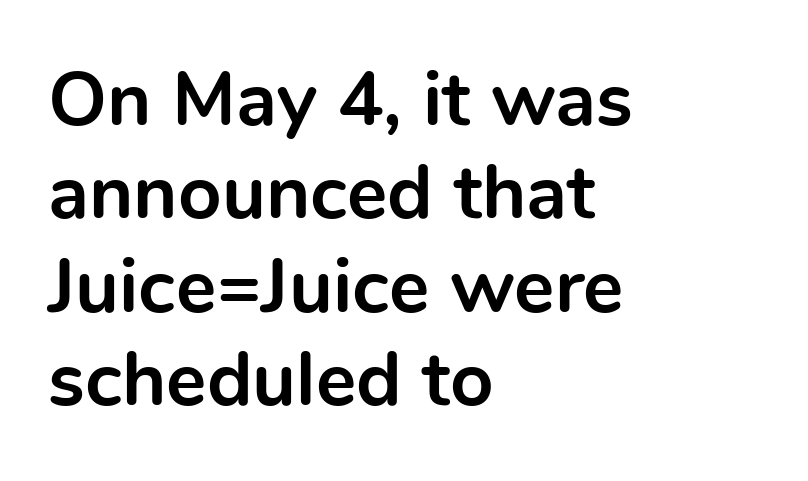
Layout note: lines flush left. Here the glyphs are tracked normally, forming tight word shapes. The font is running at its bold setting. Think of a printed novel: that variable character pitch is what you see here.
